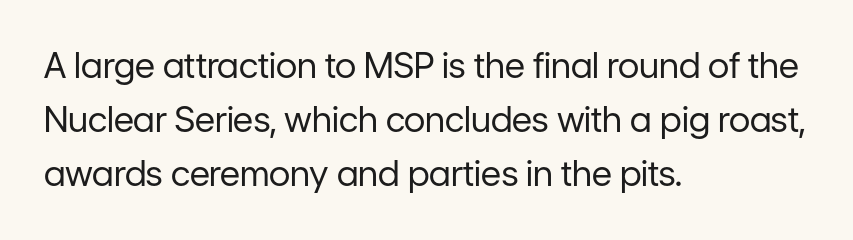
A bare baseline throughout the passage. There is no visible air inserted between adjacent glyphs. Proportional: the letters do not fall into vertical columns. Evenly set lines give the paragraph a standard silhouette. You can tell it's not italic because the verticals are truly vertical. What kind of face is this? One without serifs — a sans.
